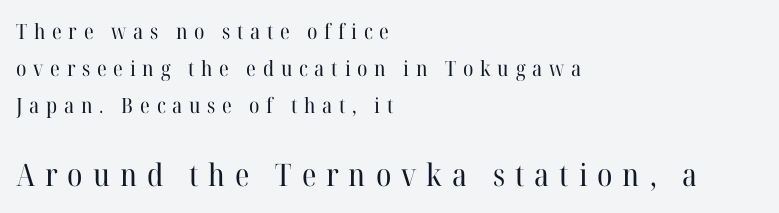
Q: Is the text bold? A: No.
Q: Is the text italic (slanted)? A: No, it is upright.
Q: Is the typeface a serif or a sans-serif typeface? A: Serif.
Q: Is the text underlined? A: No.
Q: How is the paragraph aligned? A: Left-aligned.
Q: Is the spacing between letters normal or unusually wide? A: Unusually wide.
Q: Which block of text is set in a larger size, the first (top) or the second (bottom)? A: The second (bottom) one.
Q: Width (condensed, normal, or wide)? A: Normal.
Q: Stroke contrast? A: High.
Q: x-height? A: Medium.
Q: Monospaced? A: No.
